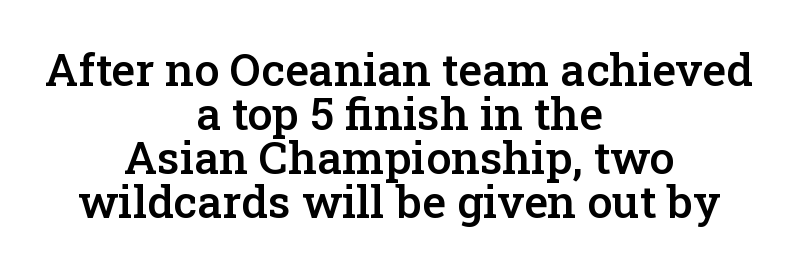
Q: Is the text bold? A: Semi-bold.
Q: Is the text italic (slanted)? A: No, it is upright.
Q: Is the typeface a serif or a sans-serif typeface? A: Serif.
Q: Is the text underlined? A: No.
Q: How is the paragraph aligned? A: Centered.
Q: Is the spacing between letters normal or unusually wide? A: Normal.
Q: Is the spacing between lines tight, normal or loose? A: Tight.
Q: Width (condensed, normal, or wide)? A: Normal.
Q: Stroke contrast? A: Low.
Q: x-height? A: Medium.
Q: Monospaced? A: No.
